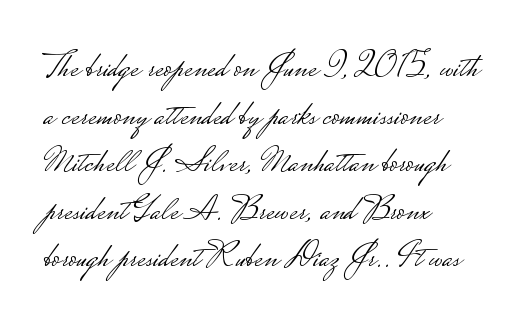
{"serif": "no", "bold": "no", "weight": "light", "width": "wide", "stroke_contrast": "low", "monospaced": "no", "underline": "no", "align": "left", "line_spacing": "normal", "line_spacing_ratio": 1.32, "letter_spacing": "normal", "letter_spacing_em": 0.0, "glyph_px": 36}
